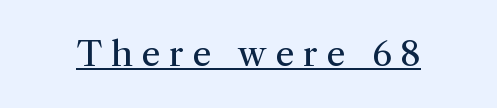
The image shows 34 px regular-weight serif type, upright; set unusually wide letter spacing (+0.26 em), underlined; medium stroke contrast and a medium x-height.
